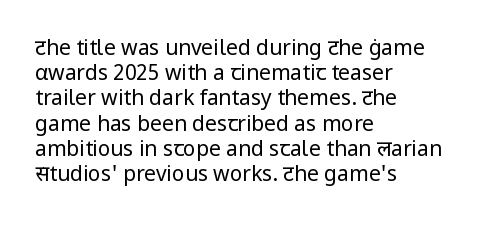
{"italic": "no", "bold": "no", "underline": "no", "align": "left", "line_spacing_ratio": 1.2, "letter_spacing": "normal", "letter_spacing_em": 0.0, "glyph_px": 21}
